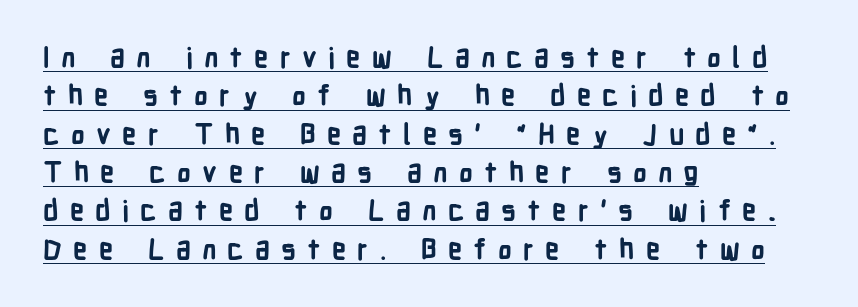
Q: Is the text bold? A: Yes.
Q: Is the text italic (slanted)? A: No, it is upright.
Q: Is the typeface a serif or a sans-serif typeface? A: Sans-serif.
Q: Is the text underlined? A: Yes.
Q: How is the paragraph aligned? A: Left-aligned.
Q: Is the spacing between letters normal or unusually wide? A: Unusually wide.
Q: Is the spacing between lines tight, normal or loose? A: Normal.
Q: Width (condensed, normal, or wide)? A: Condensed.
Q: Stroke contrast? A: Low.
Q: x-height? A: Medium.
Q: Monospaced? A: No.
